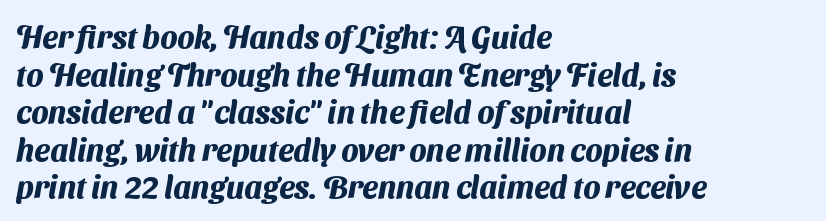
The image shows 31 px heavy sans-serif type; set left-aligned, line spacing 1.21x, normal letter spacing, not underlined; medium stroke contrast and a medium x-height.
